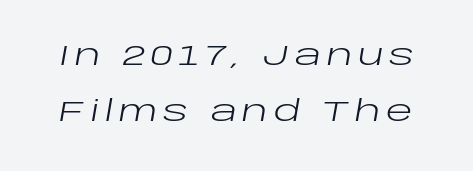
Tall strokes in this sample are angled rather than plumb. This is not heavy type; no bold has been used. Plain, unruled lines of type. Note the varied advance widths — an 'i' is clearly narrower than an 'm'.
